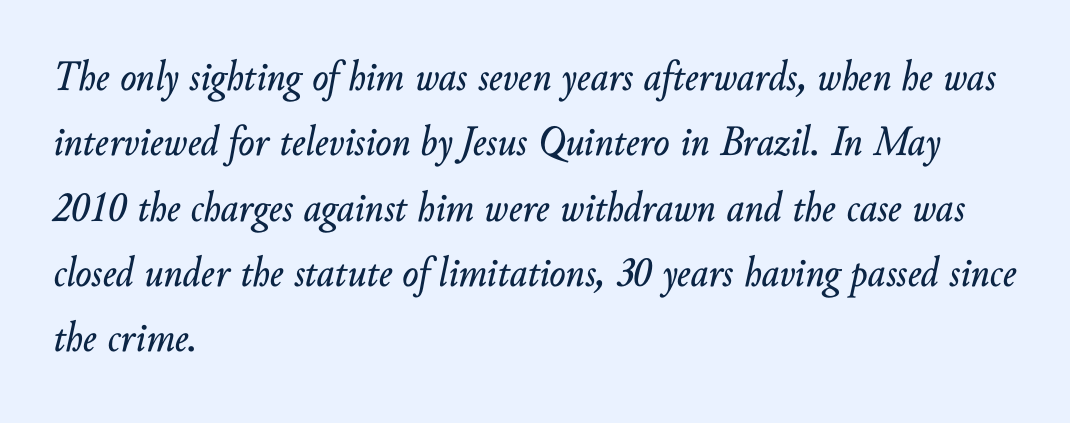
{"italic": "yes", "lean": "right", "slant_degrees": 10, "width": "normal", "stroke_contrast": "low", "x_height": "small", "monospaced": "no", "underline": "no", "align": "left", "line_spacing": "normal", "line_spacing_ratio": 1.52, "letter_spacing": "normal", "letter_spacing_em": 0.0, "glyph_px": 43}
